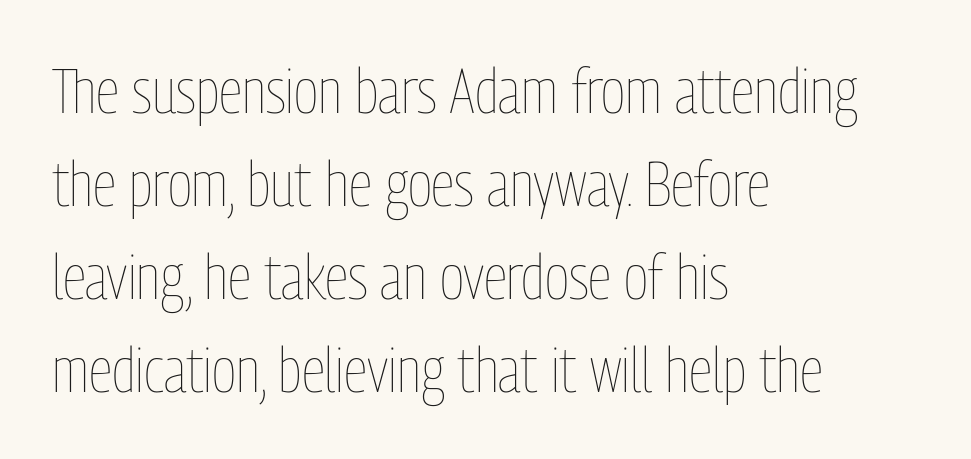
The image shows 62 px thin, condensed type, upright; set left-aligned, normal line spacing (1.5x), normal letter spacing, not underlined; low stroke contrast and a medium x-height.
